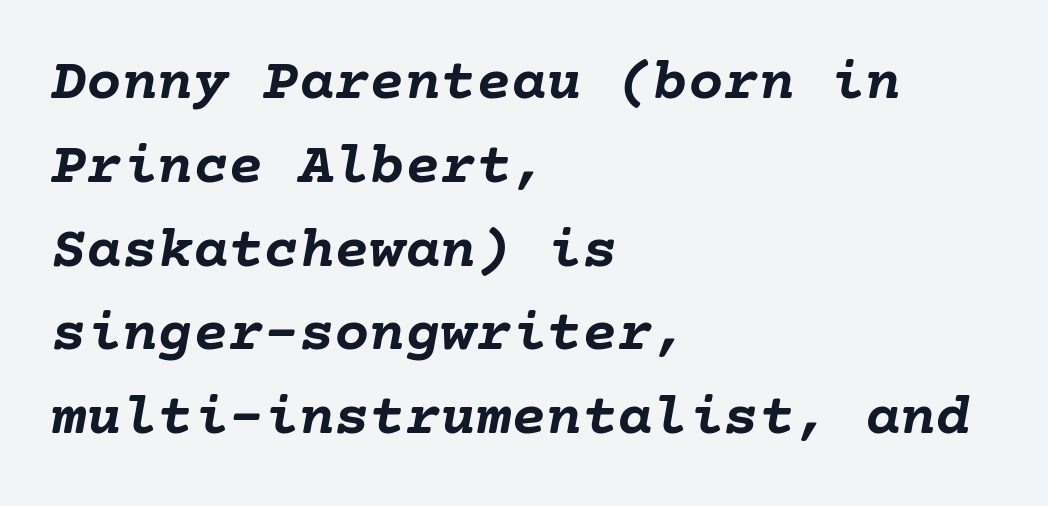
Q: Is the text bold? A: Yes.
Q: Is the text italic (slanted)? A: Yes, it leans right by about 10 degrees.
Q: Is the text underlined? A: No.
Q: How is the paragraph aligned? A: Left-aligned.
Q: Is the spacing between letters normal or unusually wide? A: Normal.
Q: Is the spacing between lines tight, normal or loose? A: Normal.
Q: Width (condensed, normal, or wide)? A: Normal.
Q: Stroke contrast? A: Low.
Q: x-height? A: Medium.
